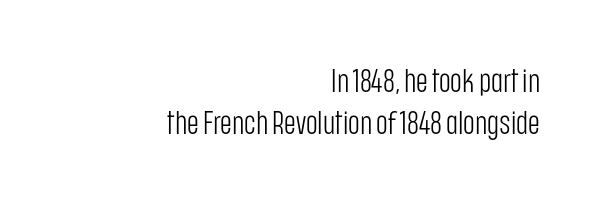
{"serif": "no", "italic": "no", "bold": "no", "weight": "light", "width": "condensed", "stroke_contrast": "low", "x_height": "large", "monospaced": "no", "underline": "no", "align": "right", "line_spacing": "normal", "line_spacing_ratio": 1.32, "letter_spacing": "normal", "letter_spacing_em": 0.0, "glyph_px": 32}
